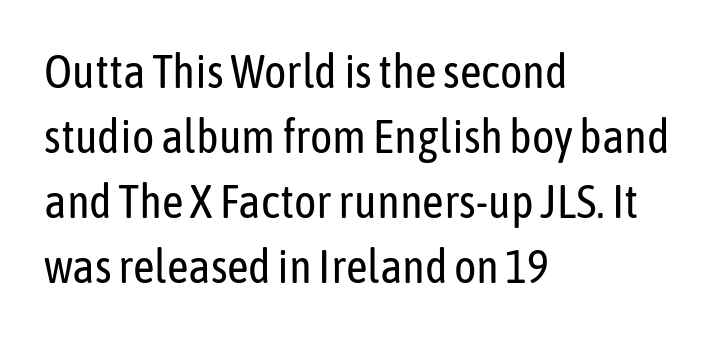
Has an underline been added? It has not. Honestly, the row spacing looks completely unremarkable. Posture: vertical. A typesetter would call this zero additional tracking. The lines are quadded left.
